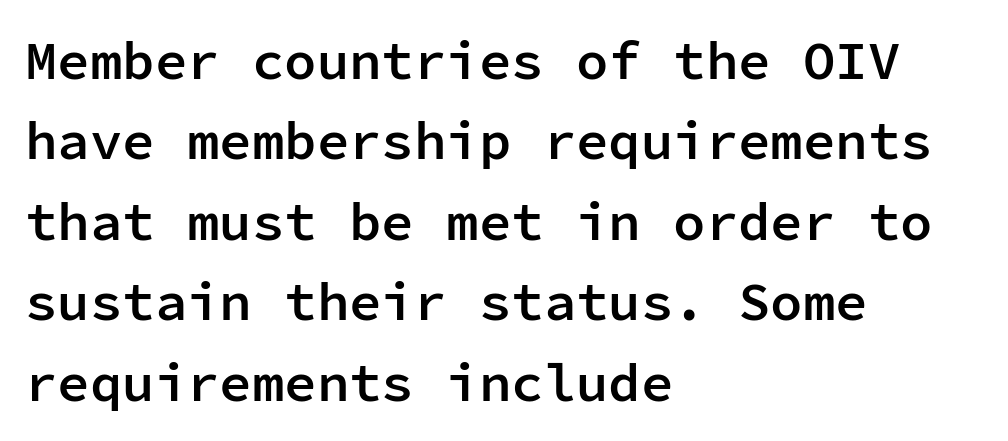
Q: Is the text bold? A: Semi-bold.
Q: Is the text italic (slanted)? A: No, it is upright.
Q: Is the typeface a serif or a sans-serif typeface? A: Sans-serif.
Q: Is the text underlined? A: No.
Q: How is the paragraph aligned? A: Left-aligned.
Q: Is the spacing between letters normal or unusually wide? A: Normal.
Q: Is the spacing between lines tight, normal or loose? A: Normal.
Q: Width (condensed, normal, or wide)? A: Normal.
Q: Stroke contrast? A: Low.
Q: x-height? A: Medium.
Q: Monospaced? A: Yes.
